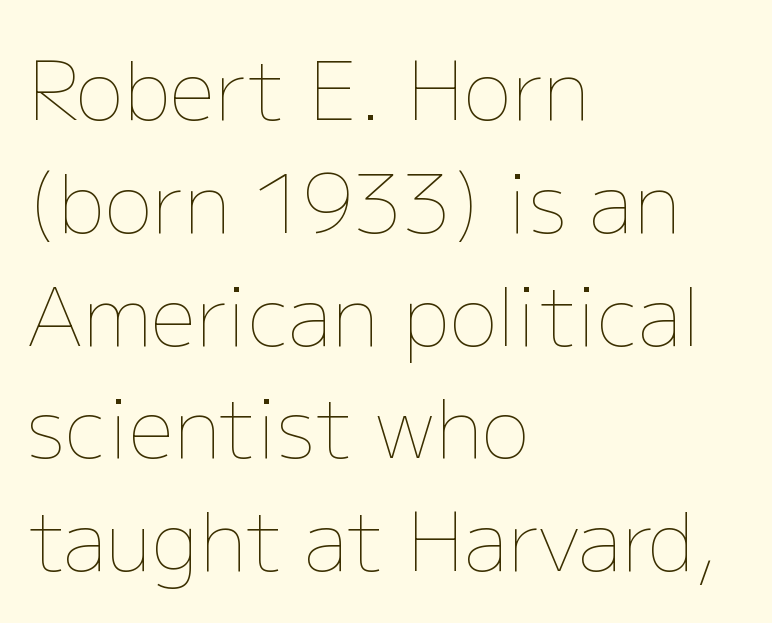
Q: Is the text bold? A: No.
Q: Is the text italic (slanted)? A: No, it is upright.
Q: Is the text underlined? A: No.
Q: How is the paragraph aligned? A: Left-aligned.
Q: Is the spacing between letters normal or unusually wide? A: Normal.
Q: Is the spacing between lines tight, normal or loose? A: Normal.
Q: Width (condensed, normal, or wide)? A: Normal.
Q: Stroke contrast? A: Low.
Q: x-height? A: Medium.
Q: Monospaced? A: No.
